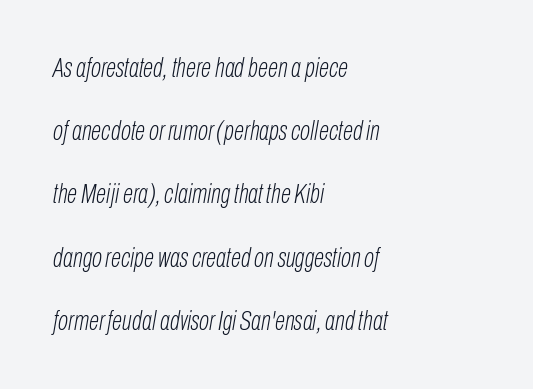
{"italic": "yes", "lean": "right", "slant_degrees": 10, "bold": "no", "underline": "no", "align": "left", "line_spacing": "loose", "line_spacing_ratio": 2.34, "letter_spacing": "normal", "letter_spacing_em": 0.0, "glyph_px": 27}
